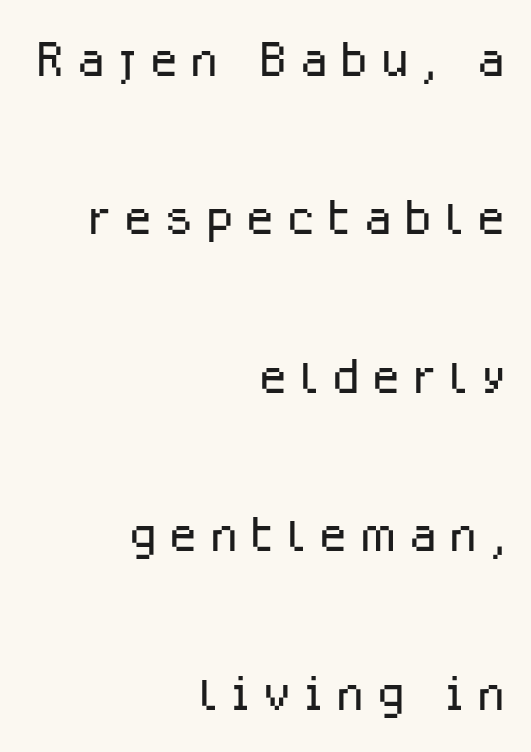
Q: Is the text bold? A: No.
Q: Is the text italic (slanted)? A: No, it is upright.
Q: Is the typeface a serif or a sans-serif typeface? A: Sans-serif.
Q: Is the text underlined? A: No.
Q: How is the paragraph aligned? A: Right-aligned.
Q: Is the spacing between lines tight, normal or loose? A: Loose.
Q: Width (condensed, normal, or wide)? A: Normal.
Q: Stroke contrast? A: Low.
Q: x-height? A: Medium.
Q: Monospaced? A: No.
